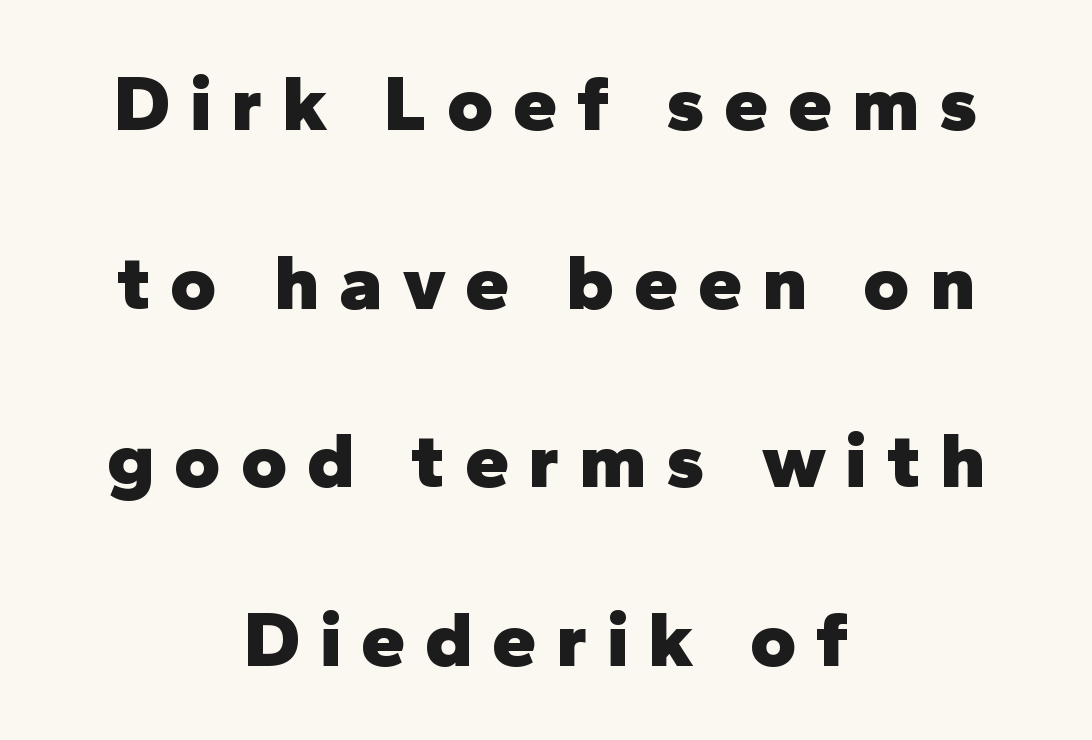
The image shows 79 px heavy sans-serif type, upright; set centered, loose line spacing (2.26x), unusually wide letter spacing (+0.25 em), not underlined; low stroke contrast and a medium x-height.
